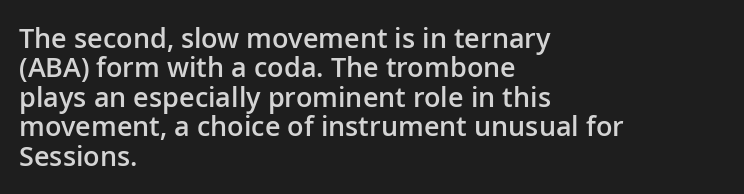
The image shows 27 px text type, upright; set left-aligned, tight line spacing (1.09x), normal letter spacing, not underlined.
